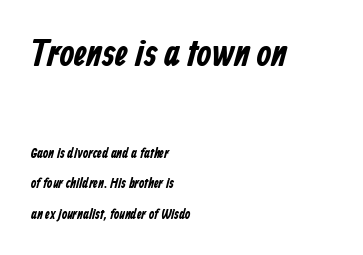
{"serif": "no", "bold": "yes", "weight": "bold", "width": "condensed", "stroke_contrast": "low", "x_height": "medium", "monospaced": "no", "underline": "no", "align": "left", "line_spacing": "loose", "line_spacing_ratio": 2.19, "letter_spacing": "normal", "letter_spacing_em": 0.0, "larger_block": "first", "size_ratio": 2.71, "glyph_px": 38}
